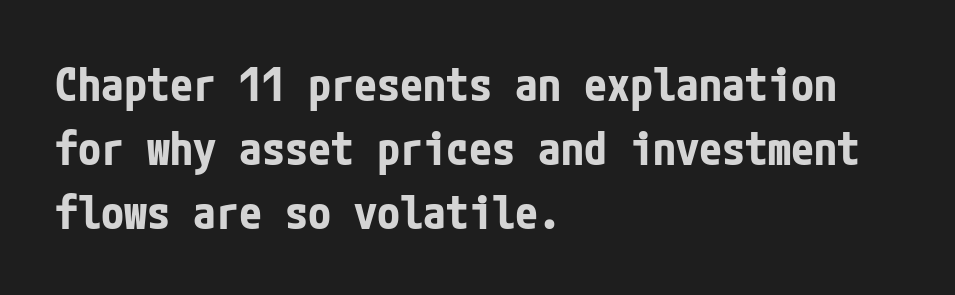
The image shows 46 px bold, condensed sans-serif type, upright; set left-aligned, normal line spacing (1.39x), normal letter spacing, not underlined; low stroke contrast and a medium x-height.
